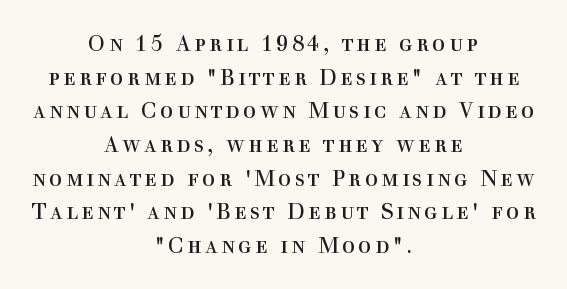
The image shows 22 px text type, upright; set centered, normal line spacing (1.53x), not underlined.
